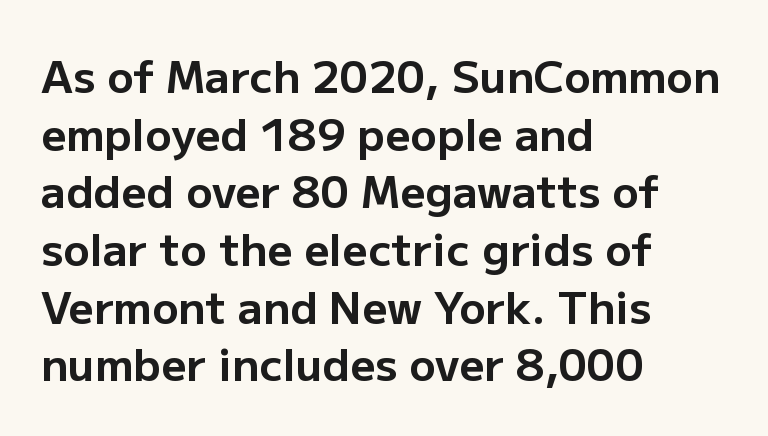
Q: Is the text bold? A: Yes.
Q: Is the text italic (slanted)? A: No, it is upright.
Q: Is the typeface a serif or a sans-serif typeface? A: Sans-serif.
Q: Is the text underlined? A: No.
Q: How is the paragraph aligned? A: Left-aligned.
Q: Is the spacing between letters normal or unusually wide? A: Normal.
Q: Is the spacing between lines tight, normal or loose? A: Normal.
Q: Width (condensed, normal, or wide)? A: Normal.
Q: Stroke contrast? A: Low.
Q: x-height? A: Medium.
Q: Monospaced? A: No.
